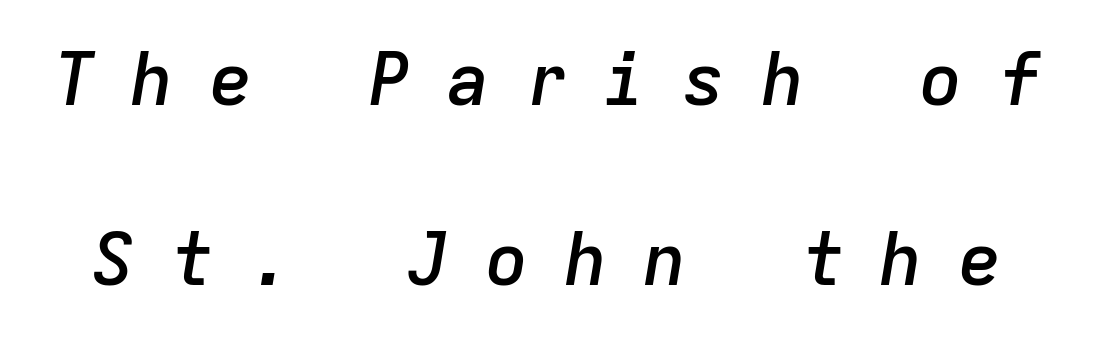
{"italic": "yes", "lean": "right", "slant_degrees": 9, "bold": "semi", "weight": "semibold", "width": "normal", "stroke_contrast": "low", "x_height": "medium", "monospaced": "yes", "underline": "no", "line_spacing": "loose", "line_spacing_ratio": 2.46, "letter_spacing": "wide", "letter_spacing_em": 0.48, "glyph_px": 73}
